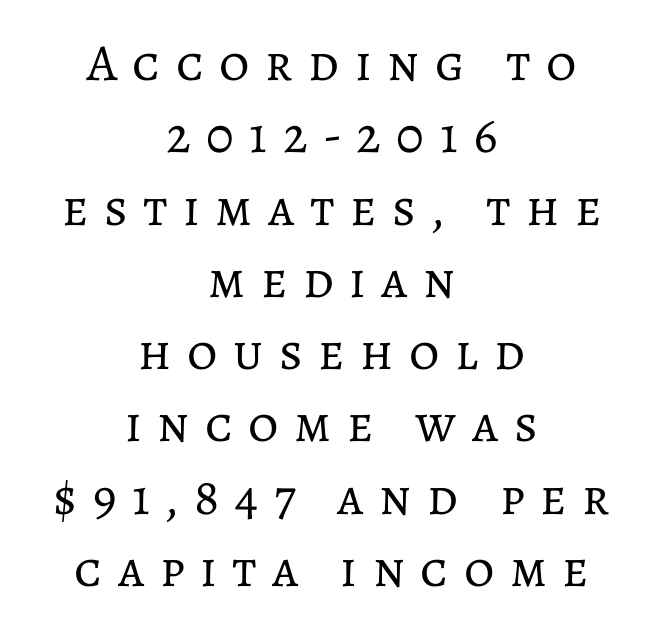
The image shows 52 px regular-weight type, upright; set centered, normal line spacing (1.39x), unusually wide letter spacing (+0.3 em), not underlined; low stroke contrast and a medium x-height.
